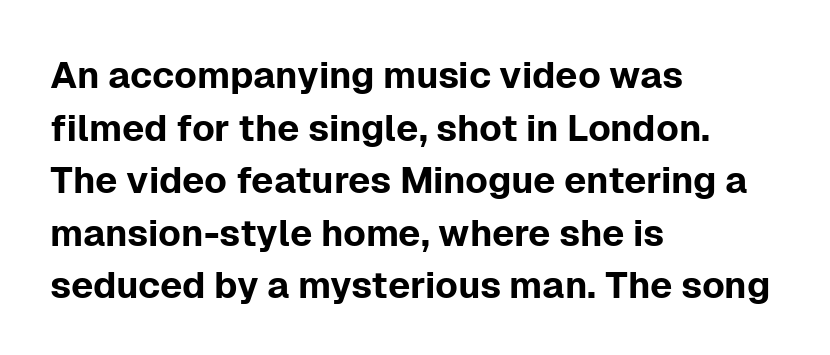
Q: Is the text italic (slanted)? A: No, it is upright.
Q: Is the typeface a serif or a sans-serif typeface? A: Sans-serif.
Q: Is the text underlined? A: No.
Q: How is the paragraph aligned? A: Left-aligned.
Q: Is the spacing between letters normal or unusually wide? A: Normal.
Q: Is the spacing between lines tight, normal or loose? A: Normal.
Q: Width (condensed, normal, or wide)? A: Normal.
Q: Stroke contrast? A: Low.
Q: x-height? A: Medium.
Q: Monospaced? A: No.
